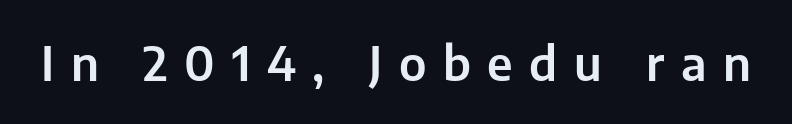
The baseline area is clear. Are there feet on the stems? There aren't — it's a sans. Character widths vary here, with narrow letters taking less room than wide ones. In terms of posture, this sample is upright.
